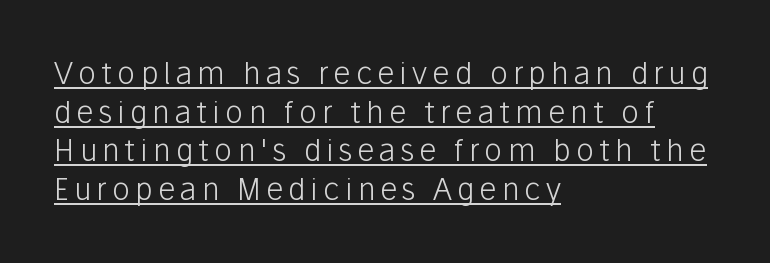
Ink coverage per letter is moderate at most. Decoration check: the copy is underlined. Serifs: no, the terminals of the letterforms are clean. The letters stand straight up with perfectly vertical stems. A student would call this left alignment; a typographer would say flush left, rag right.
